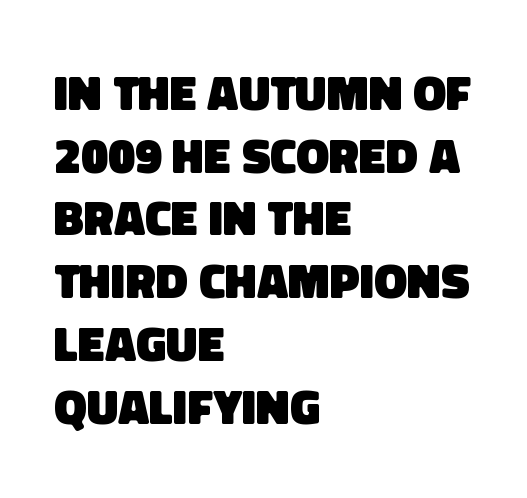
There is no visible air inserted between adjacent glyphs. Strong, thick strokes mark this as bold type. These lines are set flush left with a ragged right edge. Descenders hang freely into open space.
